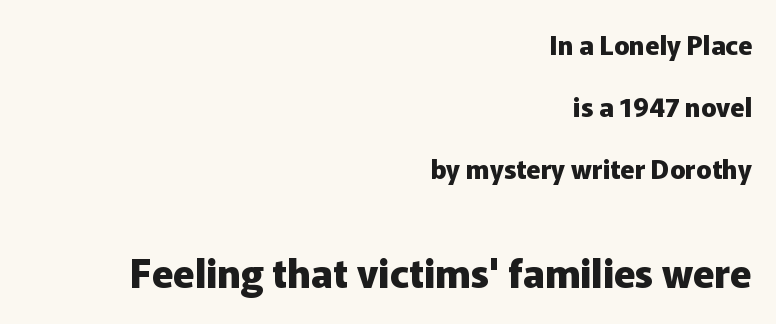
{"serif": "no", "italic": "no", "bold": "yes", "weight": "heavy", "width": "normal", "stroke_contrast": "low", "x_height": "medium", "monospaced": "no", "underline": "no", "align": "right", "line_spacing": "loose", "line_spacing_ratio": 2.39, "letter_spacing": "normal", "letter_spacing_em": 0.0, "larger_block": "second", "size_ratio": 1.5, "glyph_px": 39}
